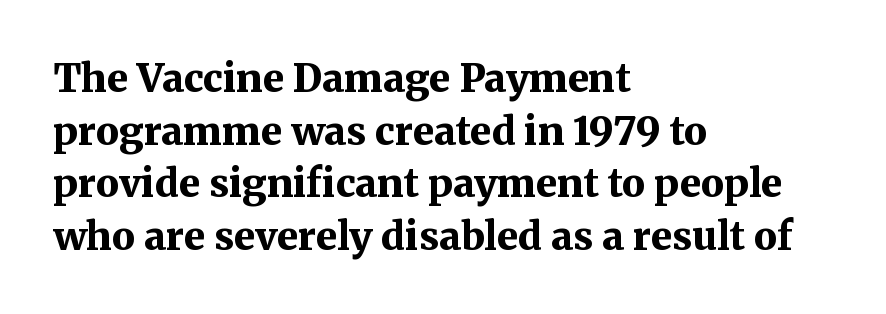
{"serif": "yes", "italic": "no", "bold": "yes", "weight": "bold", "width": "normal", "stroke_contrast": "medium", "x_height": "medium", "monospaced": "no", "underline": "no", "align": "left", "line_spacing": "normal", "line_spacing_ratio": 1.35, "letter_spacing": "normal", "letter_spacing_em": 0.0, "glyph_px": 39}
